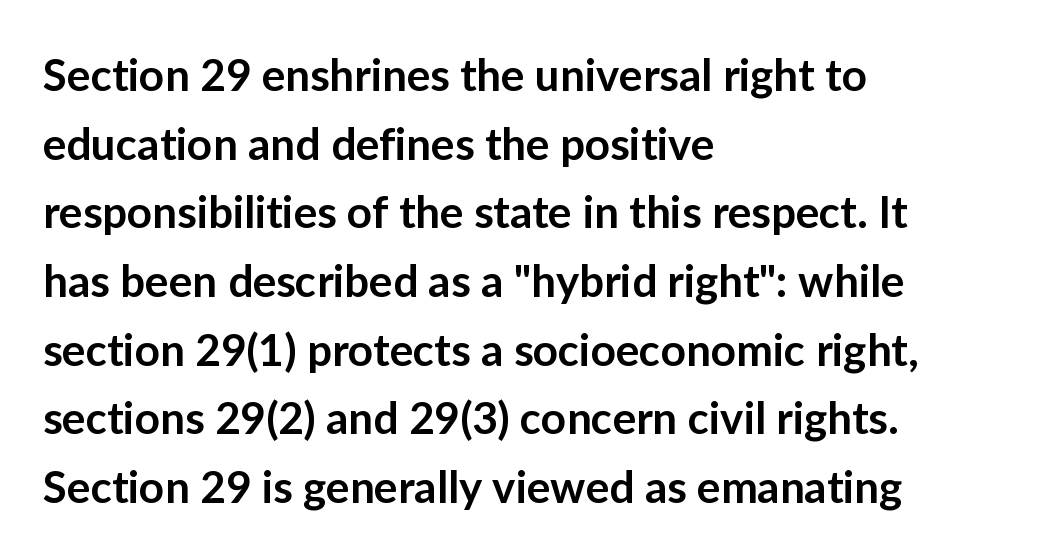
Q: Is the text bold? A: Semi-bold.
Q: Is the text italic (slanted)? A: No, it is upright.
Q: Is the typeface a serif or a sans-serif typeface? A: Sans-serif.
Q: Is the text underlined? A: No.
Q: How is the paragraph aligned? A: Left-aligned.
Q: Is the spacing between letters normal or unusually wide? A: Normal.
Q: Is the spacing between lines tight, normal or loose? A: Normal.
Q: Width (condensed, normal, or wide)? A: Normal.
Q: Stroke contrast? A: Low.
Q: x-height? A: Medium.
Q: Monospaced? A: No.
